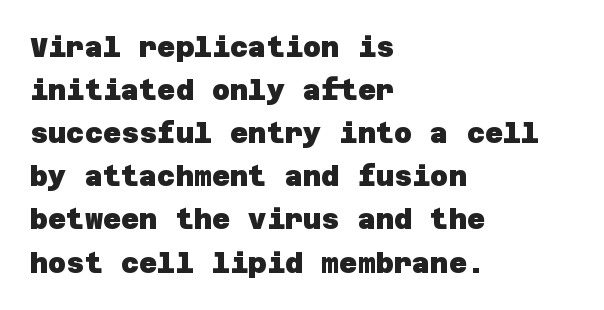
Strong, thick strokes mark this as bold type. Layout note: lines flush left. One glance says typical: line gaps are just what's usual. The area under the type is left untouched. Standard letterfit; no display-style spreading of the glyphs. What kind of face is this? One without serifs — a sans.
